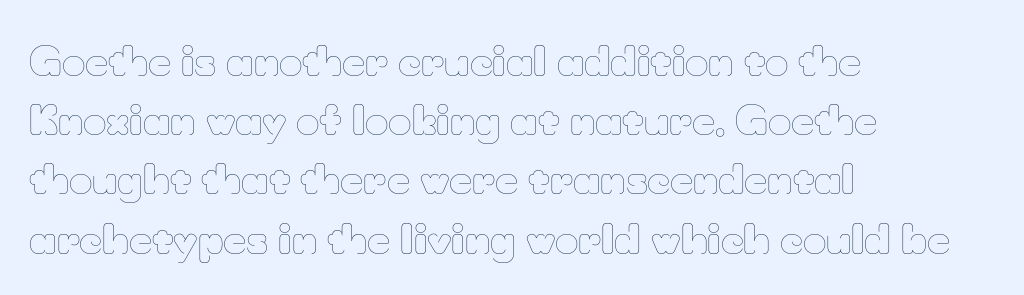
{"italic": "no", "bold": "no", "weight": "thin", "width": "normal", "stroke_contrast": "low", "x_height": "small", "monospaced": "no", "underline": "no", "align": "left", "line_spacing": "normal", "line_spacing_ratio": 1.48, "letter_spacing": "normal", "letter_spacing_em": 0.0, "glyph_px": 40}
